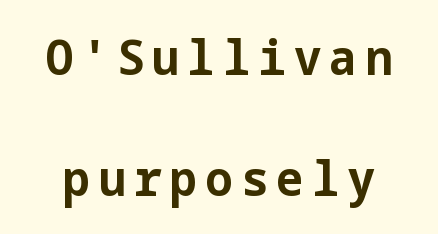
Check under the words: just untouched page. As a designer I'd log this as weight 700, bold. Letterform terminals end flat and unadorned throughout the passage. Italic? Not at all — the glyphs are vertical. Quick note: interline space is abundant.
